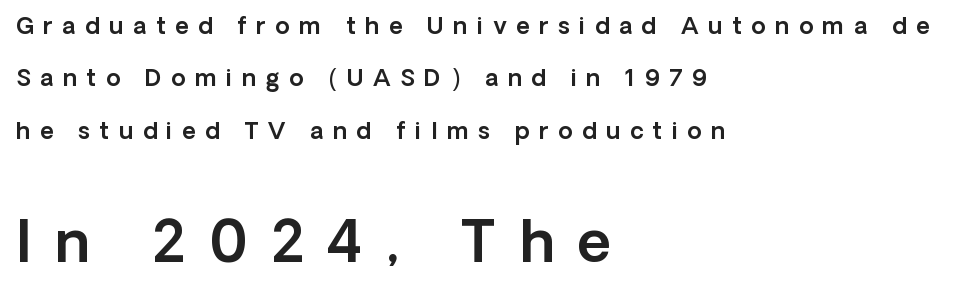
{"serif": "no", "italic": "no", "width": "normal", "x_height": "medium", "monospaced": "no", "underline": "no", "align": "left", "line_spacing": "loose", "line_spacing_ratio": 2.28, "letter_spacing": "wide", "letter_spacing_em": 0.42, "larger_block": "second", "size_ratio": 2.48, "glyph_px": 57}
